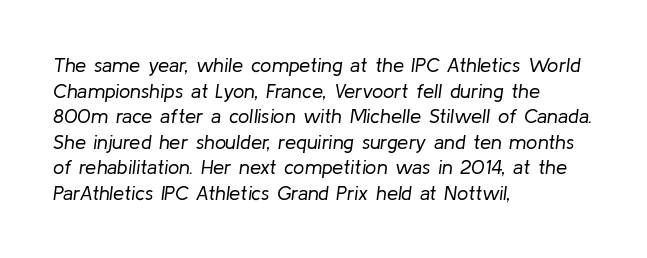
Q: Is the text bold? A: No.
Q: Is the text italic (slanted)? A: Yes, it leans right by about 8 degrees.
Q: Is the text underlined? A: No.
Q: How is the paragraph aligned? A: Left-aligned.
Q: Is the spacing between letters normal or unusually wide? A: Normal.
Q: Is the spacing between lines tight, normal or loose? A: Normal.
